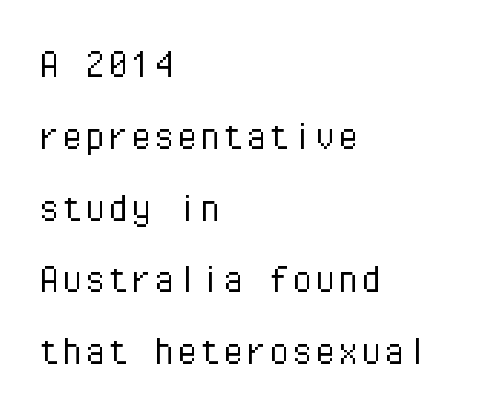
Q: Is the text bold? A: No.
Q: Is the text italic (slanted)? A: No, it is upright.
Q: Is the typeface a serif or a sans-serif typeface? A: Sans-serif.
Q: Is the text underlined? A: No.
Q: How is the paragraph aligned? A: Left-aligned.
Q: Is the spacing between letters normal or unusually wide? A: Normal.
Q: Is the spacing between lines tight, normal or loose? A: Normal.
Q: Width (condensed, normal, or wide)? A: Normal.
Q: Stroke contrast? A: Low.
Q: x-height? A: Medium.
Q: Monospaced? A: Yes.
